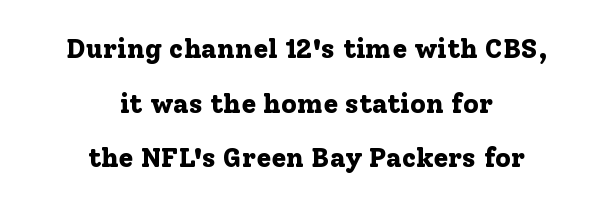
Q: Is the text bold? A: Yes.
Q: Is the text italic (slanted)? A: No, it is upright.
Q: Is the text underlined? A: No.
Q: How is the paragraph aligned? A: Centered.
Q: Is the spacing between letters normal or unusually wide? A: Normal.
Q: Is the spacing between lines tight, normal or loose? A: Loose.
